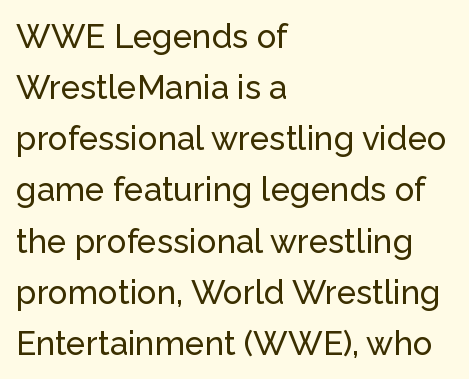
The lines in this sample share a left origin and differ only in where they stop. Compared with typical paragraphs, the rows here are spaced about the same. Compared with typical body copy, the letter spacing here is the same. Check under the words: just untouched page. What kind of face is this? One without serifs — a sans.
